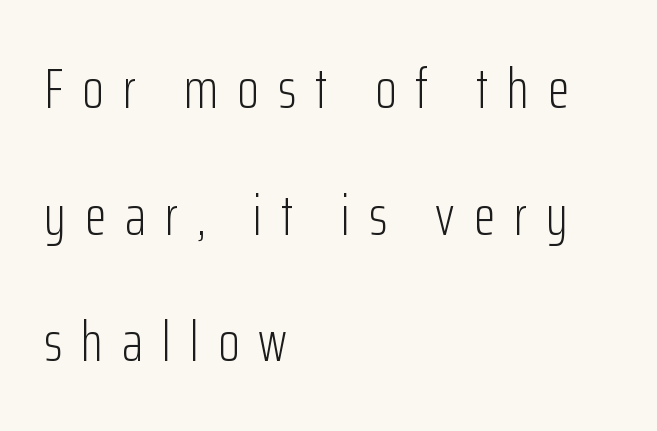
{"serif": "no", "italic": "no", "bold": "no", "weight": "light", "width": "condensed", "stroke_contrast": "low", "x_height": "medium", "monospaced": "no", "underline": "no", "align": "left", "line_spacing": "loose", "line_spacing_ratio": 2.26, "letter_spacing": "wide", "letter_spacing_em": 0.34, "glyph_px": 56}
